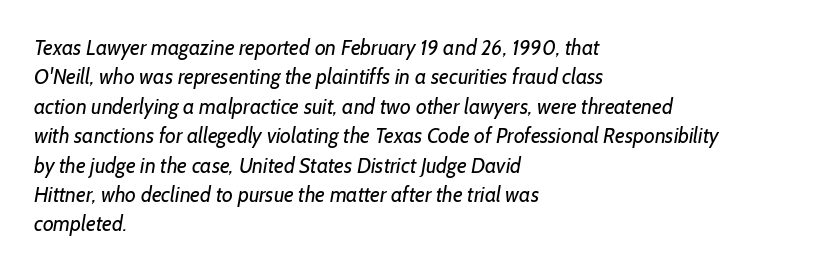
In terms of letterspacing, this is plain default setting. Just letters on the line, the space beneath them empty. Layout note: lines flush left. Stroke mass is kept to a normal reading level or below. The vertical gap from one line to the next is medium.
